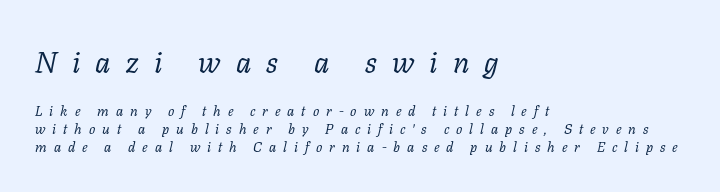
The image shows 30 px regular-weight serif type, italic (leaning right); set left-aligned, normal line spacing (1.29x), unusually wide letter spacing (+0.5 em), not underlined; the first (top) block is 2.14x larger; low stroke contrast and a medium x-height.
